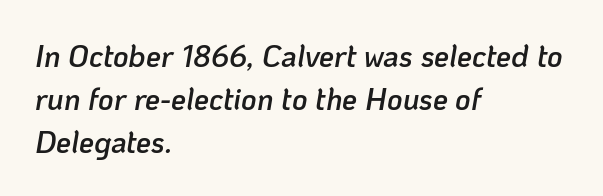
{"italic": "yes", "lean": "right", "slant_degrees": 10, "bold": "semi", "weight": "semibold", "width": "normal", "stroke_contrast": "low", "x_height": "medium", "monospaced": "no", "underline": "no", "align": "left", "line_spacing": "normal", "line_spacing_ratio": 1.43, "letter_spacing": "normal", "letter_spacing_em": 0.0, "glyph_px": 30}
